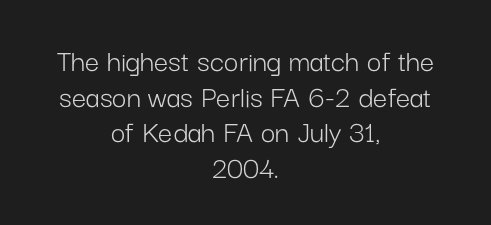
{"serif": "no", "italic": "no", "bold": "no", "weight": "light", "width": "normal", "stroke_contrast": "low", "x_height": "medium", "monospaced": "no", "underline": "no", "align": "center", "line_spacing": "tight", "line_spacing_ratio": 1.11, "letter_spacing": "normal", "letter_spacing_em": 0.0, "glyph_px": 32}
